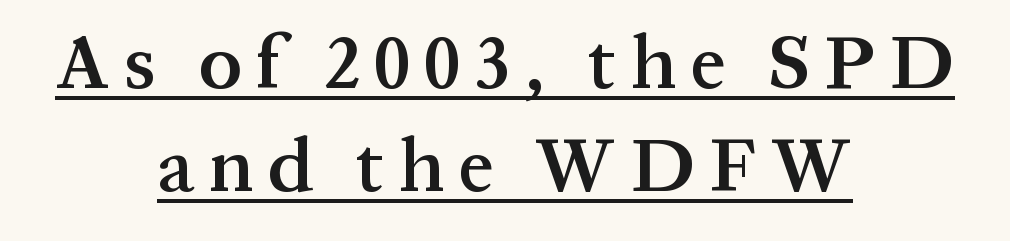
The image shows 76 px semibold serif type, upright; set centered, normal line spacing (1.36x), underlined; medium stroke contrast and a medium x-height.
